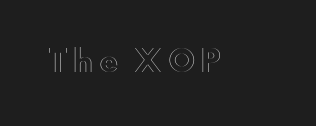
{"italic": "no", "width": "wide", "x_height": "small", "monospaced": "no", "underline": "no", "glyph_px": 29}
